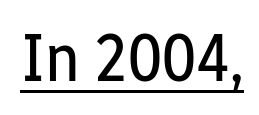
Q: Is the text bold? A: No.
Q: Is the text italic (slanted)? A: No, it is upright.
Q: Is the typeface a serif or a sans-serif typeface? A: Sans-serif.
Q: Is the text underlined? A: Yes.
Q: Is the spacing between letters normal or unusually wide? A: Normal.
Q: Width (condensed, normal, or wide)? A: Condensed.
Q: Stroke contrast? A: Low.
Q: x-height? A: Medium.
Q: Monospaced? A: No.
